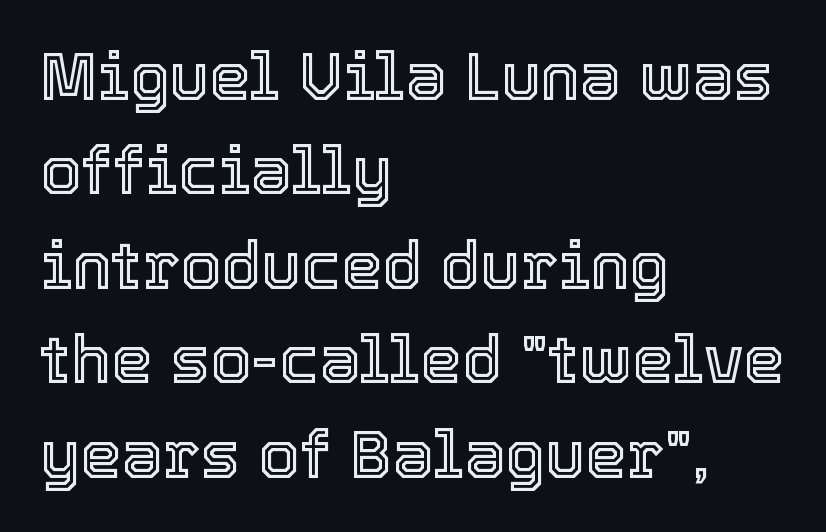
The image shows 66 px text type, upright; set left-aligned, normal line spacing (1.43x), normal letter spacing, not underlined; a medium x-height.
